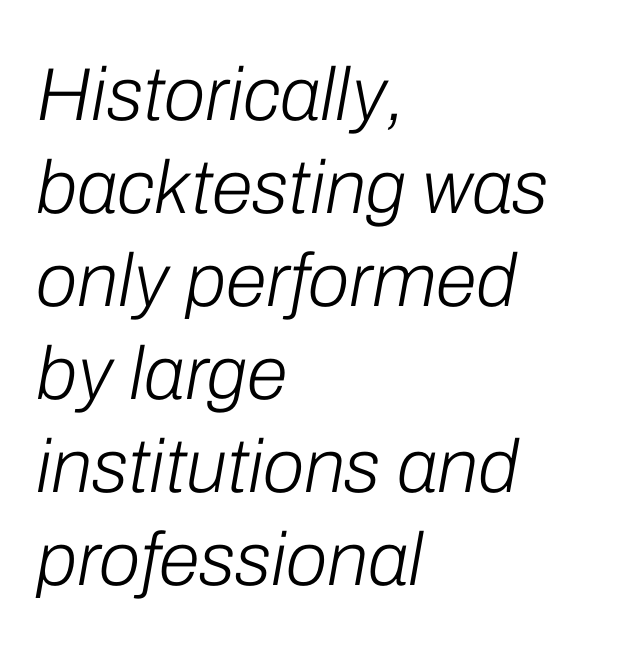
Q: Is the text bold? A: No.
Q: Is the text italic (slanted)? A: Yes, it leans right by about 10 degrees.
Q: Is the text underlined? A: No.
Q: How is the paragraph aligned? A: Left-aligned.
Q: Is the spacing between letters normal or unusually wide? A: Normal.
Q: Width (condensed, normal, or wide)? A: Normal.
Q: Stroke contrast? A: Low.
Q: x-height? A: Medium.
Q: Monospaced? A: No.
